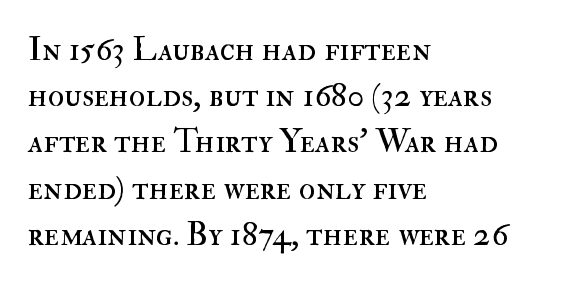
A student would call this left alignment; a typographer would say flush left, rag right. Tracking here is standard; glyphs follow each other at the usual distance. Ink coverage per letter is moderate at most. Each letter keeps its own natural width here, so spacing adapts to shape.
